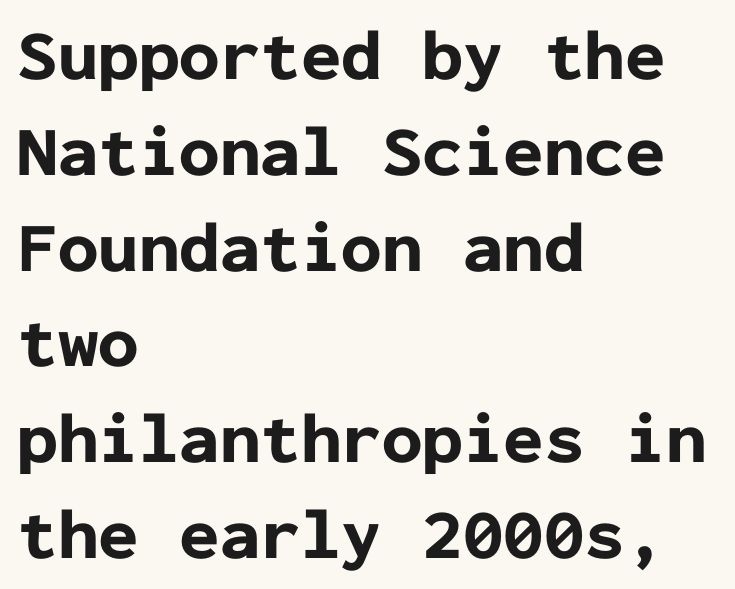
Does the copy run flush right? No — it runs flush left. The space beneath each line is pristine and unruled. Heavy, bold letterforms. The rows are spaced the way most documents space them. The letters carry no serifs — their stems end cleanly without finishing strokes.
